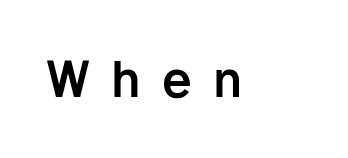
The image shows 48 px bold sans-serif type, upright; set unusually wide letter spacing (+0.44 em), not underlined; low stroke contrast and a medium x-height.
